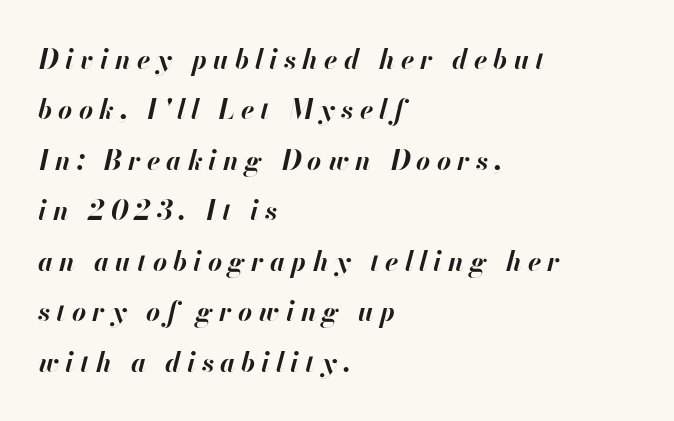
Does the lettering tilt? It does — this is italic. Is the letter spacing exaggerated? Yes — the characters are pushed far apart. One-word summary of the alignment: left. The space beneath each line is pristine and unruled.
